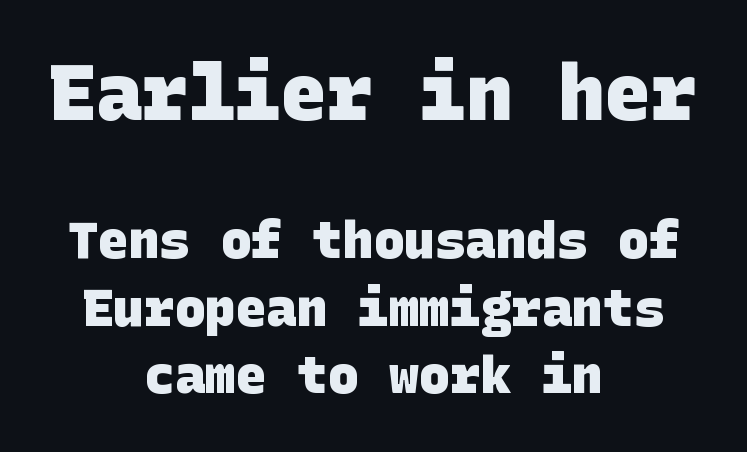
Q: Is the text bold? A: Yes.
Q: Is the typeface a serif or a sans-serif typeface? A: Sans-serif.
Q: Is the text underlined? A: No.
Q: How is the paragraph aligned? A: Centered.
Q: Is the spacing between letters normal or unusually wide? A: Normal.
Q: Is the spacing between lines tight, normal or loose? A: Normal.
Q: Which block of text is set in a larger size, the first (top) or the second (bottom)? A: The first (top) one.
Q: Width (condensed, normal, or wide)? A: Normal.
Q: Stroke contrast? A: Low.
Q: x-height? A: Large.
